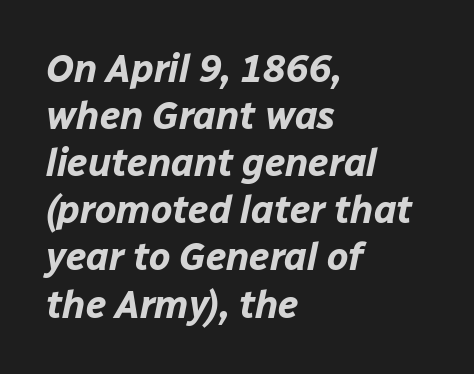
Q: Is the text bold? A: Yes.
Q: Is the text italic (slanted)? A: Yes, it leans right by about 12 degrees.
Q: Is the text underlined? A: No.
Q: How is the paragraph aligned? A: Left-aligned.
Q: Is the spacing between letters normal or unusually wide? A: Normal.
Q: Width (condensed, normal, or wide)? A: Normal.
Q: Stroke contrast? A: Low.
Q: x-height? A: Medium.
Q: Monospaced? A: No.
